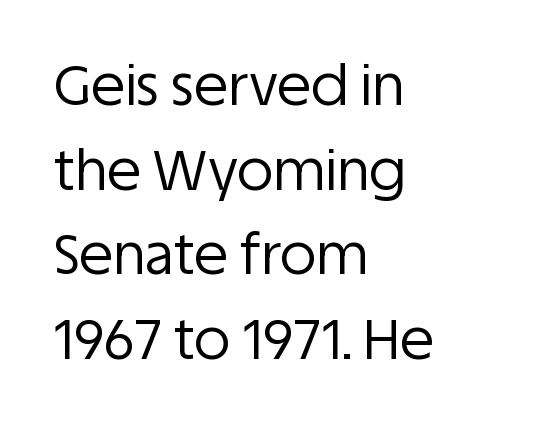
Think of a printed novel: that variable character pitch is what you see here. How would I describe the line gaps? Plain and ordinary. If you drew a ruler down the left edge, every line would touch it. Posture: vertical. The space directly below the letters is spotless. Inter-character spacing is left at the font's built-in metrics.
